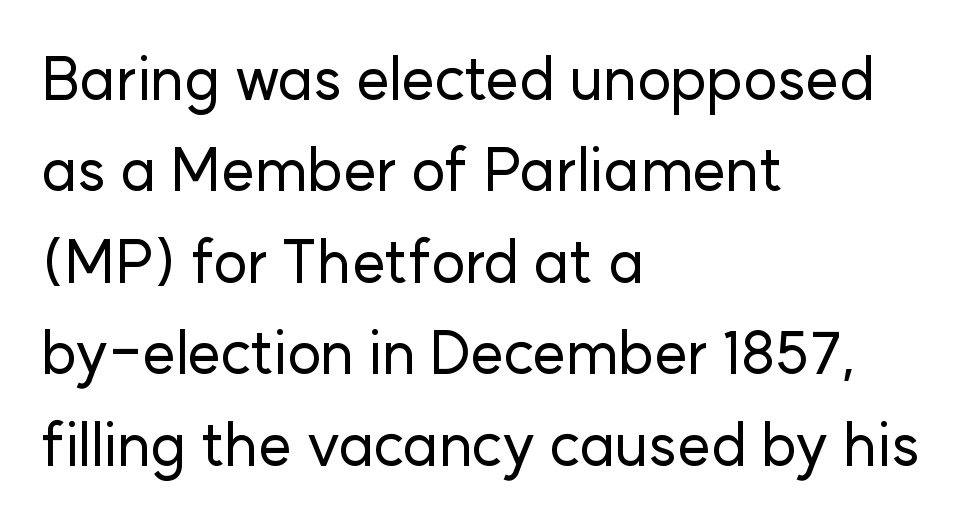
Q: Is the text italic (slanted)? A: No, it is upright.
Q: Is the typeface a serif or a sans-serif typeface? A: Sans-serif.
Q: Is the text underlined? A: No.
Q: How is the paragraph aligned? A: Left-aligned.
Q: Is the spacing between letters normal or unusually wide? A: Normal.
Q: Is the spacing between lines tight, normal or loose? A: Normal.
Q: Width (condensed, normal, or wide)? A: Normal.
Q: Stroke contrast? A: Low.
Q: x-height? A: Medium.
Q: Monospaced? A: No.
